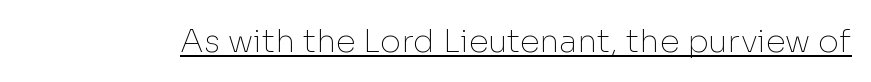
{"serif": "no", "italic": "no", "bold": "no", "weight": "thin", "width": "normal", "stroke_contrast": "low", "x_height": "medium", "monospaced": "no", "underline": "yes", "letter_spacing": "normal", "letter_spacing_em": 0.0, "glyph_px": 32}
